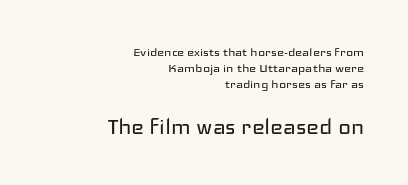
The image shows 27 px text type, upright; set right-aligned, tight line spacing (1.06x), normal letter spacing, not underlined; the second (bottom) block is 1.8x larger.
